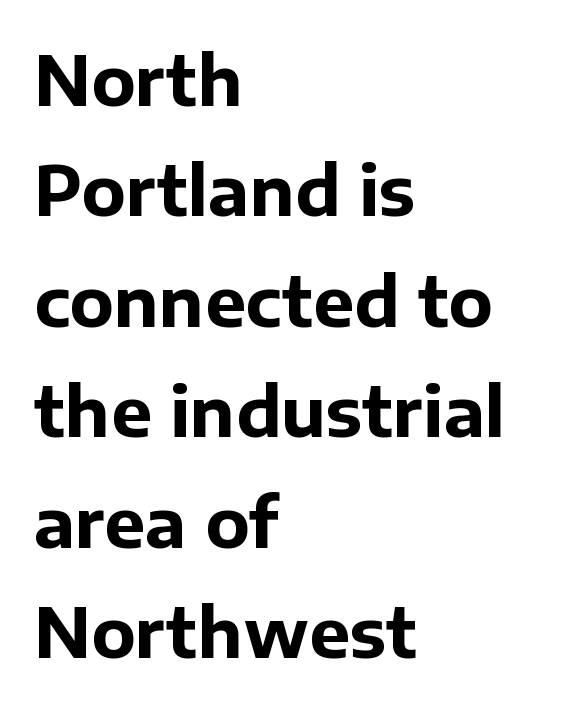
Q: Is the text bold? A: Yes.
Q: Is the text italic (slanted)? A: No, it is upright.
Q: Is the typeface a serif or a sans-serif typeface? A: Sans-serif.
Q: Is the text underlined? A: No.
Q: How is the paragraph aligned? A: Left-aligned.
Q: Is the spacing between letters normal or unusually wide? A: Normal.
Q: Is the spacing between lines tight, normal or loose? A: Normal.
Q: Width (condensed, normal, or wide)? A: Normal.
Q: Stroke contrast? A: Low.
Q: x-height? A: Medium.
Q: Monospaced? A: No.
